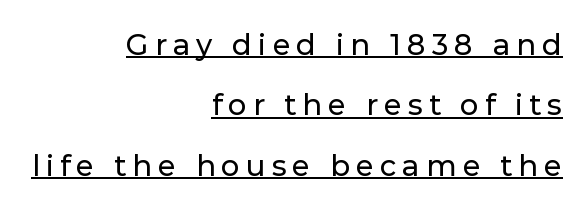
Q: Is the text italic (slanted)? A: No, it is upright.
Q: Is the typeface a serif or a sans-serif typeface? A: Sans-serif.
Q: Is the text underlined? A: Yes.
Q: How is the paragraph aligned? A: Right-aligned.
Q: Is the spacing between letters normal or unusually wide? A: Unusually wide.
Q: Is the spacing between lines tight, normal or loose? A: Loose.
Q: Width (condensed, normal, or wide)? A: Normal.
Q: Stroke contrast? A: Low.
Q: x-height? A: Medium.
Q: Monospaced? A: No.
